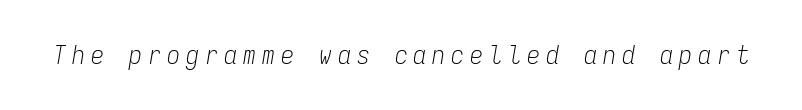
The image shows 26 px text type, italic (leaning right); set unusually wide letter spacing (+0.23 em), not underlined.
